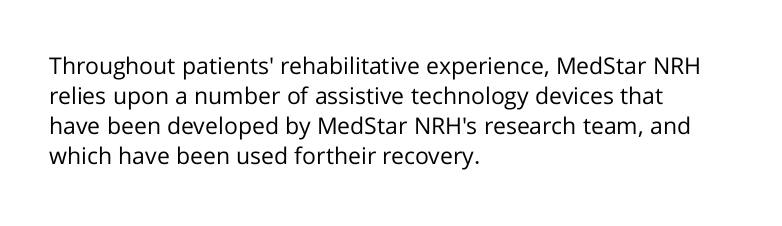
{"italic": "no", "bold": "no", "underline": "no", "align": "left", "line_spacing": "normal", "line_spacing_ratio": 1.31, "letter_spacing": "normal", "letter_spacing_em": 0.0, "glyph_px": 23}
